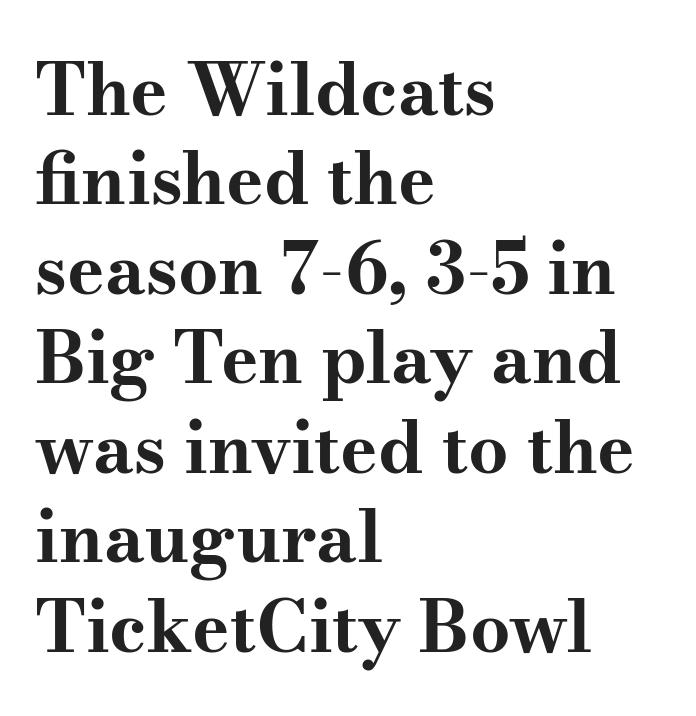
The sample has been set heavy, in full bold. The text block is weighted toward the left margin, trailing off unevenly rightward. These lines were composed using upright roman letters. Students, note that the glyphs here touch the page at normal intervals. These lines sit exactly where default settings would place them.
